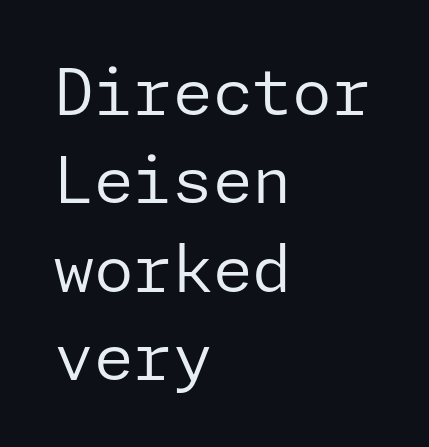
{"serif": "no", "italic": "no", "bold": "no", "weight": "regular", "width": "normal", "stroke_contrast": "low", "x_height": "medium", "underline": "no", "align": "left", "line_spacing": "normal", "line_spacing_ratio": 1.38, "letter_spacing": "normal", "letter_spacing_em": 0.0, "glyph_px": 64}
